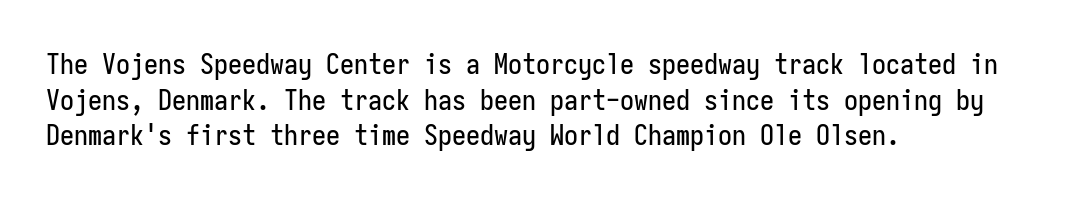
Serifs: no, the terminals of the letterforms are clean. Observe the ordinary spacing: letters are neighbours, not strangers. These lines were composed using upright roman letters. Is this a fixed-width face? Yes — each glyph sits in an identical cell. Vertically, the passage feels balanced, rows spaced as you'd expect.
